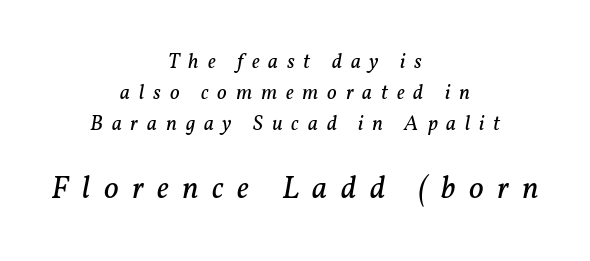
The image shows 32 px regular-weight serif type, italic (leaning right); set centered, normal line spacing (1.48x), unusually wide letter spacing (+0.42 em), not underlined; the second (bottom) block is 1.52x larger; low stroke contrast and a medium x-height.
